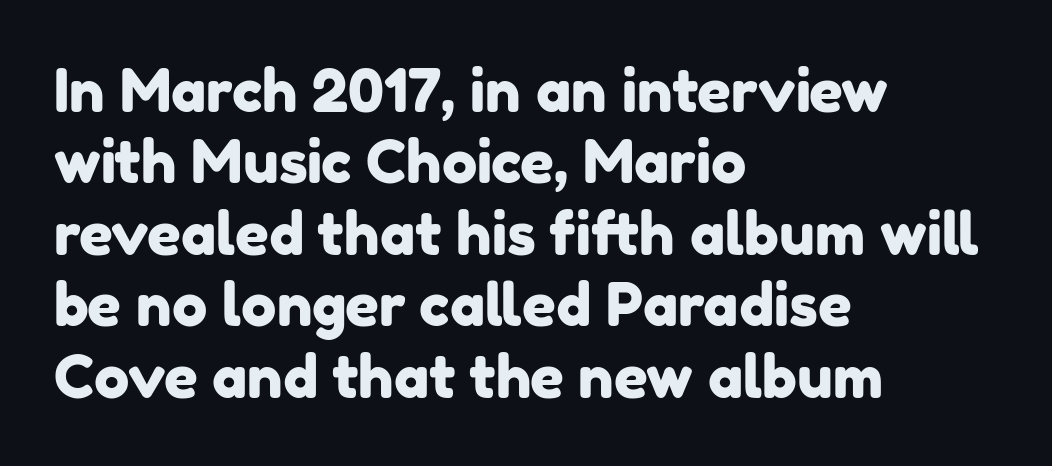
Q: Is the typeface a serif or a sans-serif typeface? A: Sans-serif.
Q: Is the text underlined? A: No.
Q: How is the paragraph aligned? A: Left-aligned.
Q: Is the spacing between letters normal or unusually wide? A: Normal.
Q: Width (condensed, normal, or wide)? A: Normal.
Q: Stroke contrast? A: Low.
Q: x-height? A: Medium.
Q: Monospaced? A: No.
